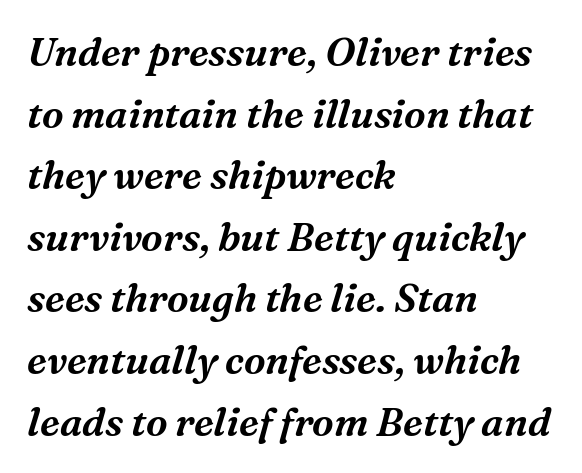
The image shows 39 px serif type, italic (leaning right); set left-aligned, normal line spacing (1.58x), normal letter spacing, not underlined; medium stroke contrast and a medium x-height.
